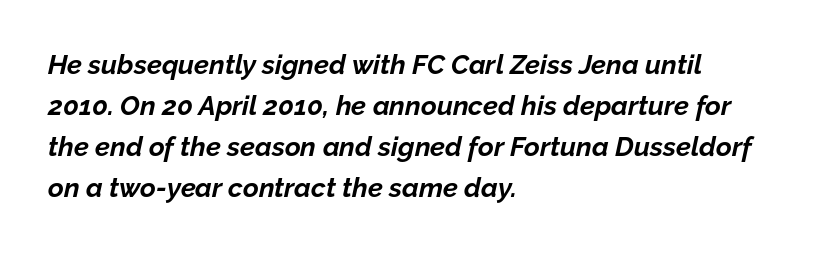
{"italic": "yes", "lean": "right", "slant_degrees": 12, "bold": "yes", "underline": "no", "align": "left", "line_spacing": "normal", "line_spacing_ratio": 1.52, "letter_spacing": "normal", "letter_spacing_em": 0.0, "glyph_px": 27}
